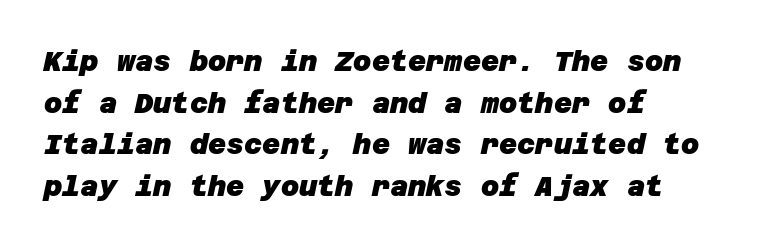
Check under the words: just untouched page. Visually the block forms a straight wall on the left and a jagged coastline on the right. Reading down the column, the eye jumps a familiar distance to each next line. Grotesque or geometric, the face here clearly has no serifs. Strokes here are thick enough to call this a true bold. The letterforms sit shoulder to shoulder at normal distance.
